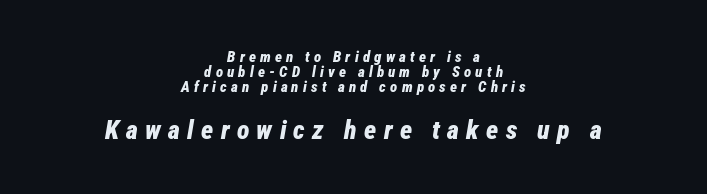
Where is the straight margin? There isn't one; the lines are centered. This layout puts the modest block above and the oversized block below. The tracking jumps out immediately: characters are airy and widely separated. Each glyph is drawn with heavy, bold strokes. Words float on clear page, feet unadorned.
